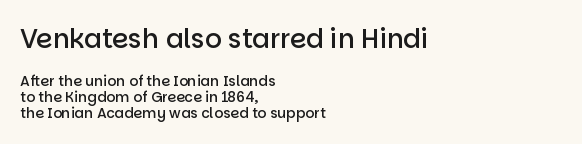
Q: Is the text bold? A: Semi-bold.
Q: Is the text italic (slanted)? A: No, it is upright.
Q: Is the text underlined? A: No.
Q: How is the paragraph aligned? A: Left-aligned.
Q: Is the spacing between letters normal or unusually wide? A: Normal.
Q: Which block of text is set in a larger size, the first (top) or the second (bottom)? A: The first (top) one.
